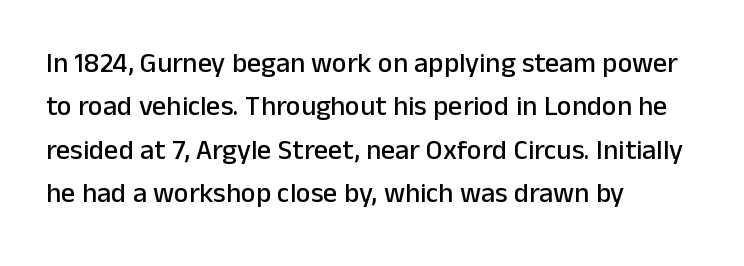
Q: Is the text italic (slanted)? A: No, it is upright.
Q: Is the typeface a serif or a sans-serif typeface? A: Sans-serif.
Q: Is the text underlined? A: No.
Q: How is the paragraph aligned? A: Left-aligned.
Q: Is the spacing between letters normal or unusually wide? A: Normal.
Q: Is the spacing between lines tight, normal or loose? A: Normal.
Q: Width (condensed, normal, or wide)? A: Normal.
Q: Stroke contrast? A: Low.
Q: x-height? A: Medium.
Q: Monospaced? A: No.
